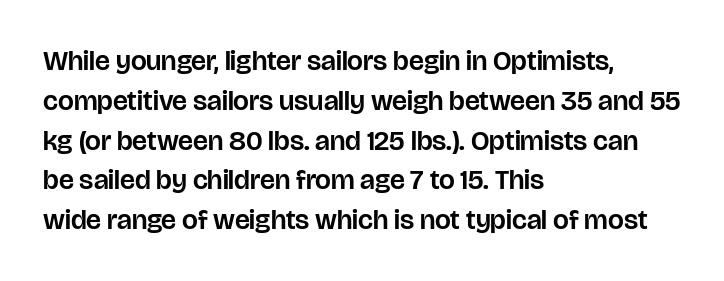
Compared with typical body copy, the letter spacing here is the same. The text block is weighted toward the left margin, trailing off unevenly rightward. Rule under the text: the space is simply empty. Vertical spacing — default. The axis of the letterforms is exactly vertical.
